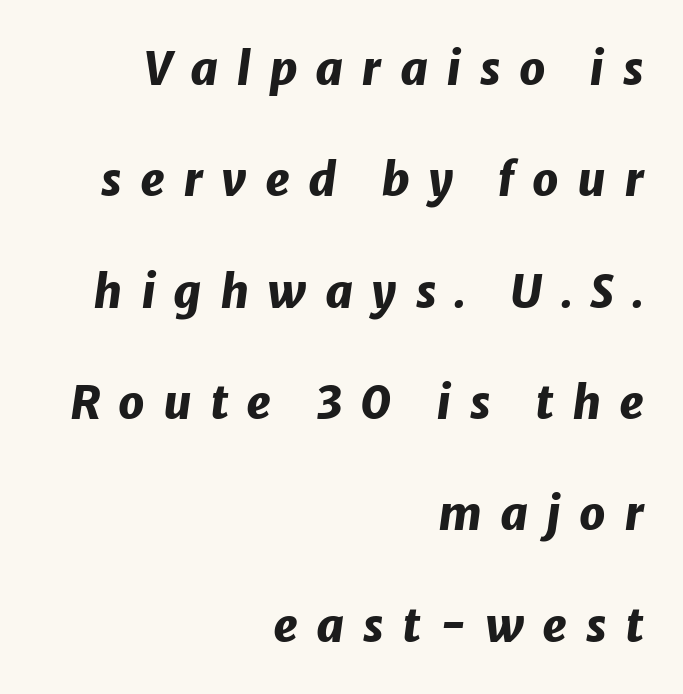
{"italic": "yes", "lean": "right", "slant_degrees": 8, "bold": "yes", "weight": "heavy", "width": "normal", "stroke_contrast": "low", "x_height": "medium", "monospaced": "no", "underline": "no", "align": "right", "line_spacing": "loose", "line_spacing_ratio": 2.42, "letter_spacing": "wide", "letter_spacing_em": 0.39, "glyph_px": 46}
